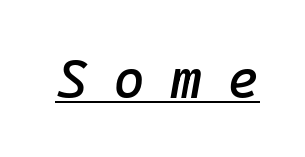
Q: Is the text italic (slanted)? A: Yes, it leans right by about 10 degrees.
Q: Is the text underlined? A: Yes.
Q: Is the spacing between letters normal or unusually wide? A: Unusually wide.
Q: Width (condensed, normal, or wide)? A: Normal.
Q: Stroke contrast? A: Low.
Q: x-height? A: Medium.
